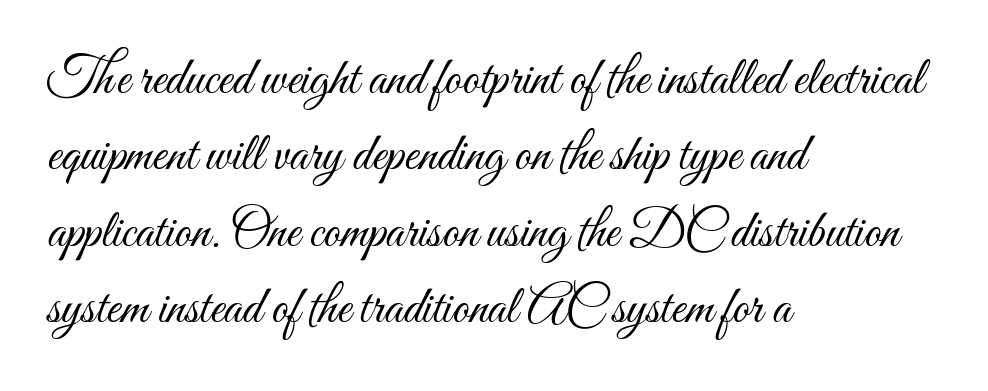
Think standard paragraph weight, or any step lighter than that. The rendering uses natural spacing where letterforms have individual widths. Anything drawn beneath the words? Only blank space. Vertical spacing — default.
